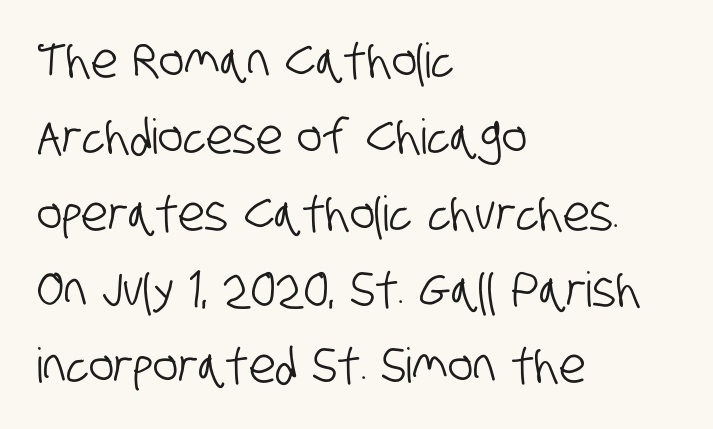
Q: Is the typeface a serif or a sans-serif typeface? A: Sans-serif.
Q: Is the text underlined? A: No.
Q: How is the paragraph aligned? A: Left-aligned.
Q: Is the spacing between letters normal or unusually wide? A: Normal.
Q: Is the spacing between lines tight, normal or loose? A: Normal.
Q: Width (condensed, normal, or wide)? A: Condensed.
Q: Stroke contrast? A: Low.
Q: x-height? A: Large.
Q: Monospaced? A: No.
